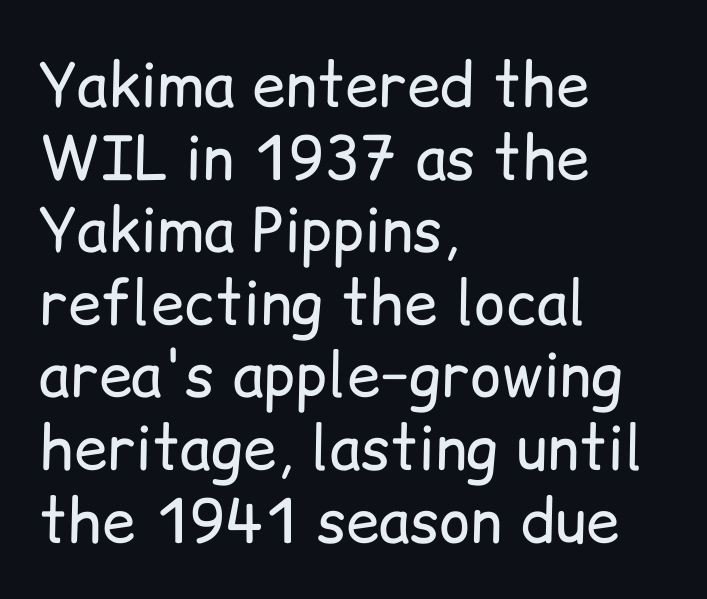
The image shows 60 px regular-weight sans-serif type, upright; set left-aligned, line spacing 1.21x, normal letter spacing, not underlined; low stroke contrast and a medium x-height.
